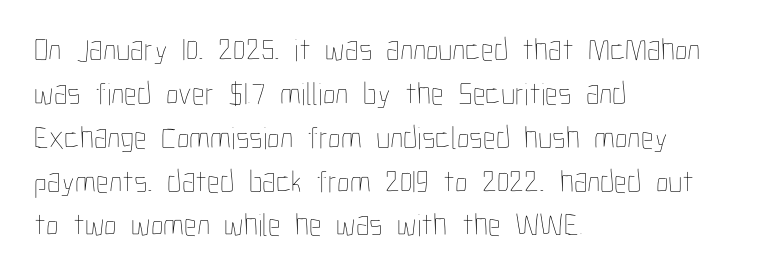
The image shows 32 px thin, condensed type, upright; set left-aligned, normal line spacing (1.37x), normal letter spacing, not underlined; low stroke contrast and a medium x-height.
